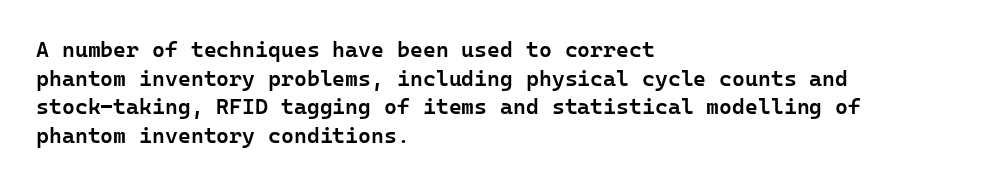
The image shows 22 px text type, upright; set left-aligned, normal line spacing (1.3x), normal letter spacing, not underlined.
